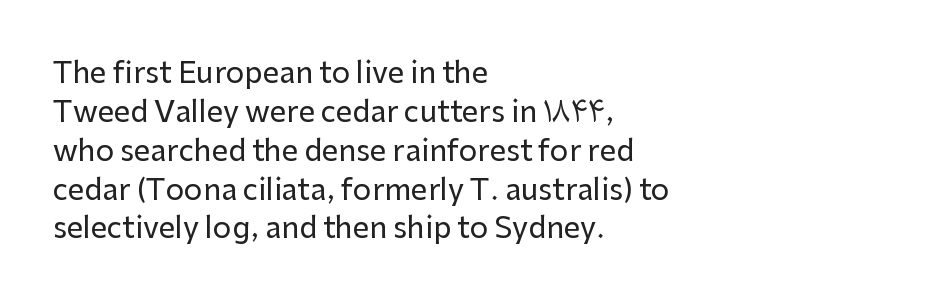
{"serif": "no", "italic": "no", "width": "normal", "stroke_contrast": "low", "x_height": "medium", "monospaced": "no", "underline": "no", "align": "left", "line_spacing": "normal", "line_spacing_ratio": 1.34, "letter_spacing": "normal", "letter_spacing_em": 0.0, "glyph_px": 29}
